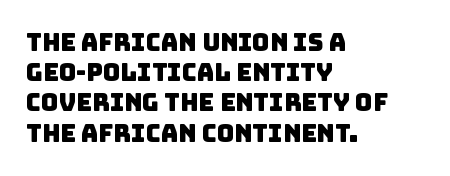
Each new line begins a customary step beneath the previous one. This rendering features lettering with no underline. This rendering uses left alignment, leaving the right contour irregular. How are the letters spaced? Ordinarily, with no added tracking.
